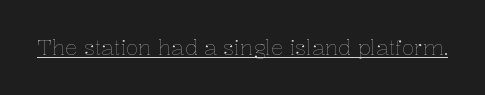
The image shows 21 px text type, upright; set normal letter spacing, underlined.
